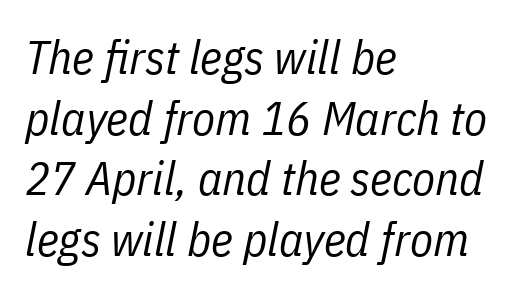
Q: Is the text bold? A: No.
Q: Is the text italic (slanted)? A: Yes, it leans right by about 11 degrees.
Q: Is the text underlined? A: No.
Q: How is the paragraph aligned? A: Left-aligned.
Q: Is the spacing between letters normal or unusually wide? A: Normal.
Q: Is the spacing between lines tight, normal or loose? A: Normal.
Q: Width (condensed, normal, or wide)? A: Condensed.
Q: Stroke contrast? A: Low.
Q: x-height? A: Medium.
Q: Monospaced? A: No.
